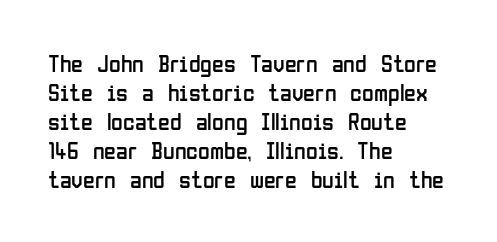
The image shows 24 px text type, upright; set left-aligned, line spacing 1.21x, normal letter spacing, not underlined.
